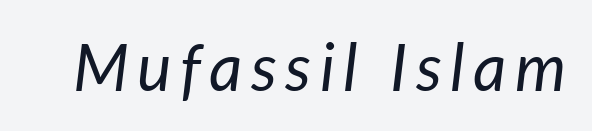
Q: Is the text bold? A: No.
Q: Is the text italic (slanted)? A: Yes, it leans right by about 7 degrees.
Q: Is the text underlined? A: No.
Q: Width (condensed, normal, or wide)? A: Normal.
Q: Stroke contrast? A: Low.
Q: x-height? A: Medium.
Q: Monospaced? A: No.
